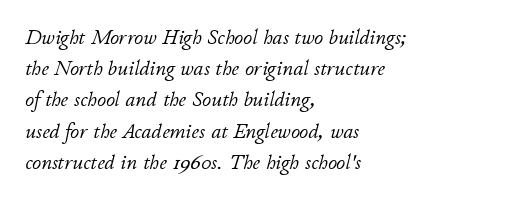
The image shows 22 px text type, italic (leaning right); set left-aligned, normal line spacing (1.42x), normal letter spacing, not underlined.
